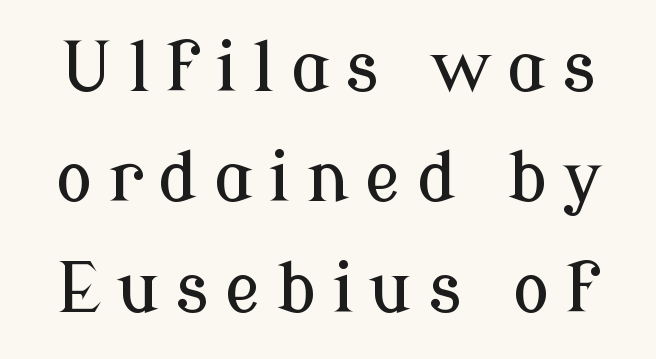
The glyphs are unaccompanied by any horizontal stroke below them. Line spacing here is normal. Spacing verdict: proportional, widths tailored to each character. It's the straight-up-and-down kind of type.
